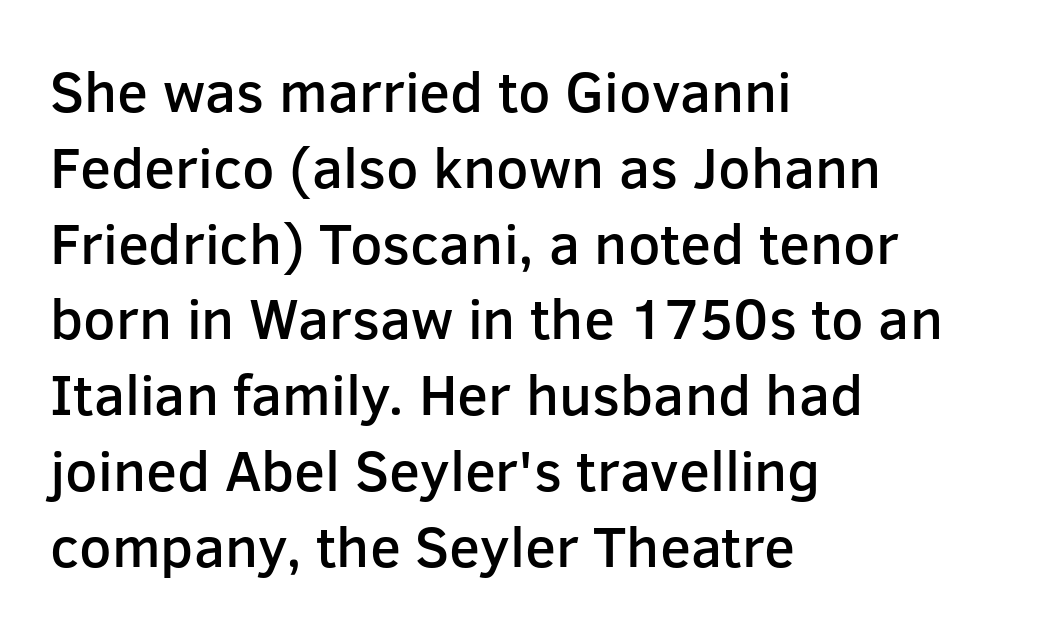
The image shows 57 px semibold sans-serif type, upright; set left-aligned, normal line spacing (1.33x), normal letter spacing, not underlined; low stroke contrast and a medium x-height.
